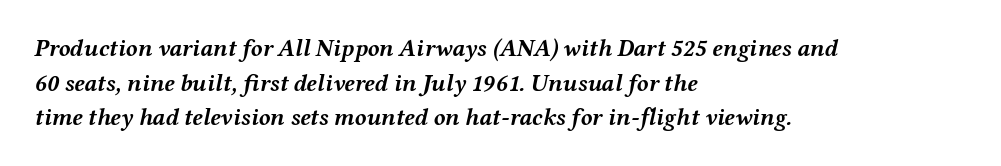
Q: Is the text bold? A: Yes.
Q: Is the text italic (slanted)? A: Yes, it leans right by about 12 degrees.
Q: Is the text underlined? A: No.
Q: How is the paragraph aligned? A: Left-aligned.
Q: Is the spacing between letters normal or unusually wide? A: Normal.
Q: Is the spacing between lines tight, normal or loose? A: Normal.
